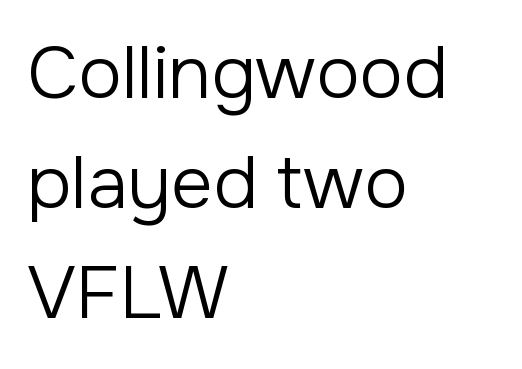
Is this a fixed-width face? No — the glyphs have proportional, varying widths. This rendering features lettering with no underline. Where is the straight margin? On the left. Vertical spacing — default. A sans-serif font was chosen for this passage. Do the letters lean? They stand straight.
